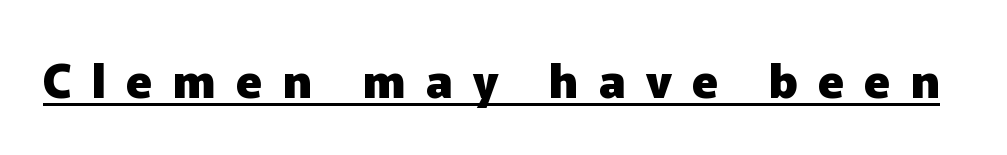
{"serif": "no", "italic": "no", "bold": "yes", "weight": "heavy", "width": "normal", "stroke_contrast": "low", "x_height": "medium", "monospaced": "no", "underline": "yes", "letter_spacing": "wide", "letter_spacing_em": 0.43, "glyph_px": 47}
